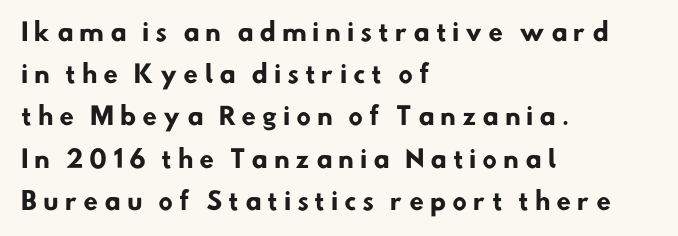
Q: Is the text bold? A: Yes.
Q: Is the text underlined? A: No.
Q: How is the paragraph aligned? A: Left-aligned.
Q: Is the spacing between letters normal or unusually wide? A: Unusually wide.
